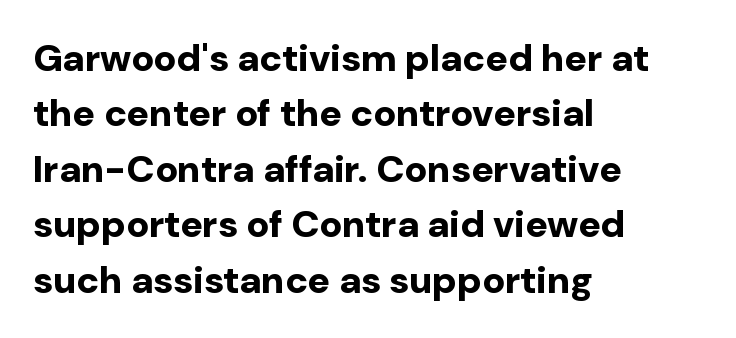
Q: Is the text bold? A: Yes.
Q: Is the text italic (slanted)? A: No, it is upright.
Q: Is the typeface a serif or a sans-serif typeface? A: Sans-serif.
Q: Is the text underlined? A: No.
Q: How is the paragraph aligned? A: Left-aligned.
Q: Is the spacing between letters normal or unusually wide? A: Normal.
Q: Is the spacing between lines tight, normal or loose? A: Normal.
Q: Width (condensed, normal, or wide)? A: Normal.
Q: Stroke contrast? A: Low.
Q: x-height? A: Medium.
Q: Monospaced? A: No.
